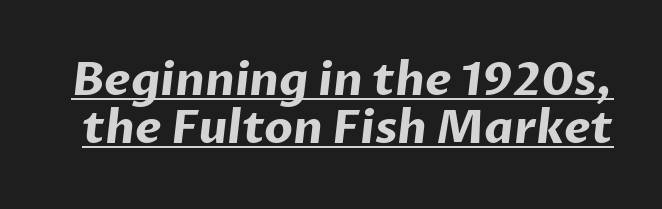
The image shows 46 px bold sans-serif type; set tight line spacing (1.04x), normal letter spacing, underlined; low stroke contrast and a medium x-height.
